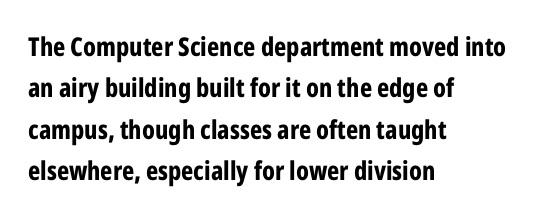
Q: Is the text bold? A: Yes.
Q: Is the text italic (slanted)? A: No, it is upright.
Q: Is the text underlined? A: No.
Q: How is the paragraph aligned? A: Left-aligned.
Q: Is the spacing between letters normal or unusually wide? A: Normal.
Q: Is the spacing between lines tight, normal or loose? A: Normal.
